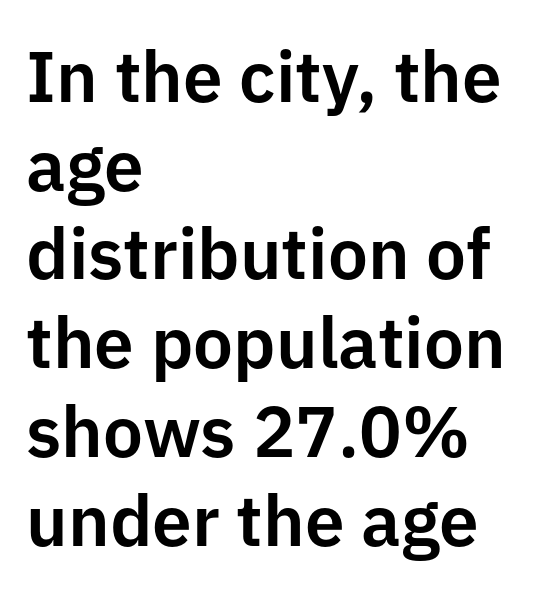
The rendering keeps characters at their native spacing. Looks like regular typesetting: each glyph gets only the width it needs. Line spacing here is normal. Each row of text sits above clean, open space. Reading down the block, your eye returns to a fixed left position each line. These lines are composed in type without serifs.
